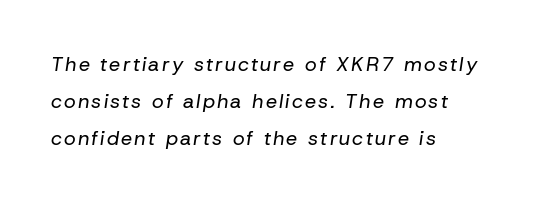
{"italic": "yes", "lean": "right", "slant_degrees": 8, "bold": "no", "underline": "no", "align": "left", "line_spacing_ratio": 1.85, "glyph_px": 20}
